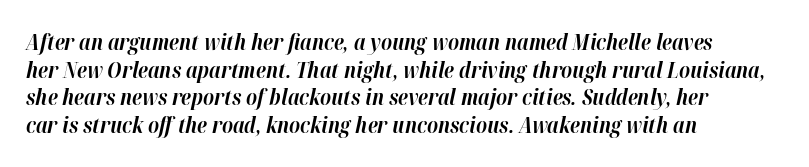
Q: Is the text bold? A: Yes.
Q: Is the text italic (slanted)? A: Yes, it leans right by about 12 degrees.
Q: Is the text underlined? A: No.
Q: How is the paragraph aligned? A: Left-aligned.
Q: Is the spacing between letters normal or unusually wide? A: Normal.
Q: Is the spacing between lines tight, normal or loose? A: Normal.
